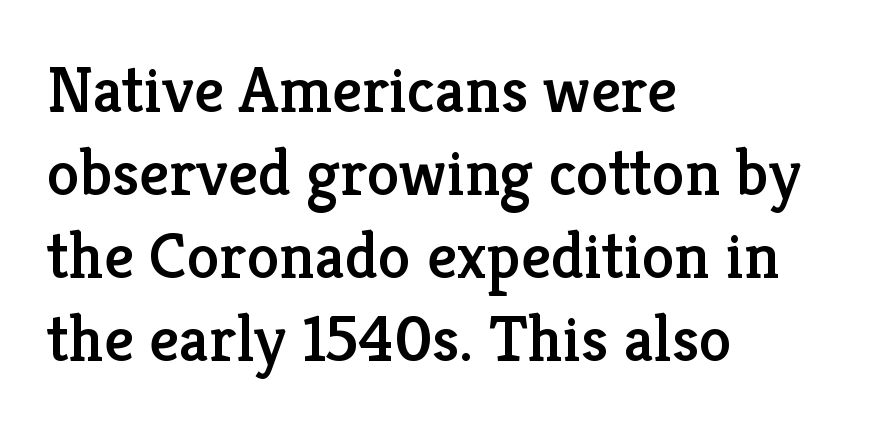
{"serif": "yes", "italic": "no", "width": "normal", "stroke_contrast": "low", "x_height": "medium", "monospaced": "no", "underline": "no", "align": "left", "line_spacing": "normal", "line_spacing_ratio": 1.26, "letter_spacing": "normal", "letter_spacing_em": 0.0, "glyph_px": 66}
